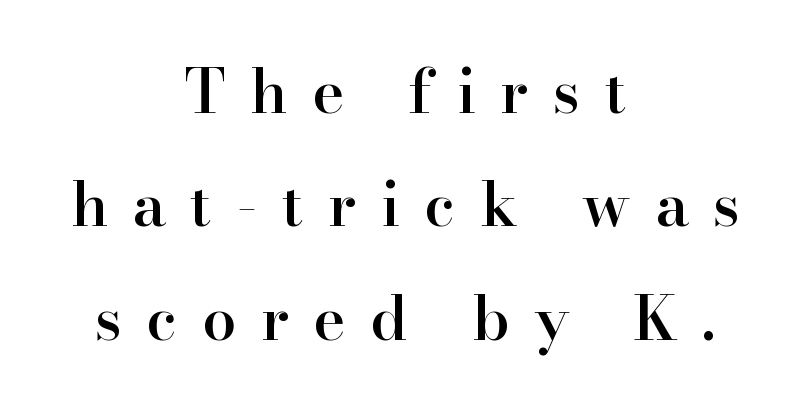
{"serif": "yes", "italic": "no", "bold": "semi", "weight": "semibold", "width": "normal", "stroke_contrast": "high", "x_height": "small", "monospaced": "no", "underline": "no", "align": "center", "line_spacing_ratio": 1.86, "letter_spacing": "wide", "letter_spacing_em": 0.4, "glyph_px": 61}
